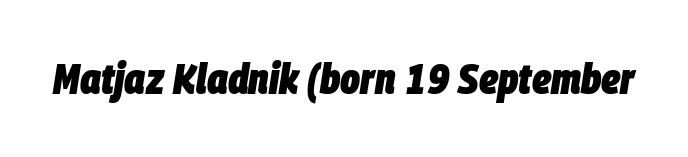
The image shows 42 px heavy, condensed type, italic (leaning right); set normal letter spacing, not underlined; low stroke contrast and a large x-height.
